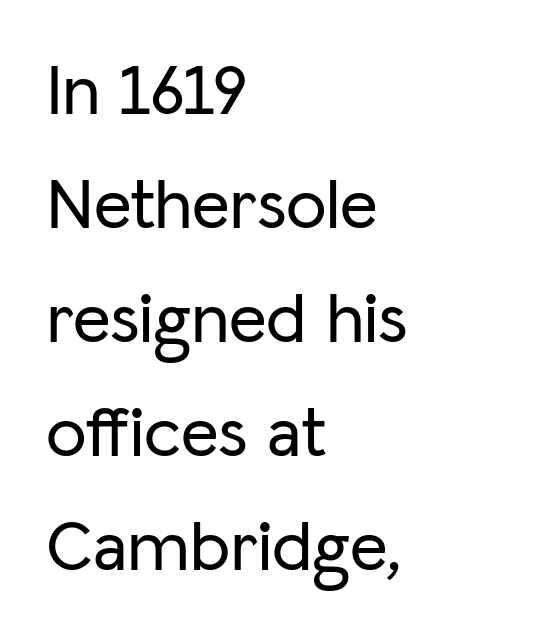
{"serif": "no", "italic": "no", "width": "normal", "stroke_contrast": "low", "x_height": "medium", "monospaced": "no", "underline": "no", "align": "left", "line_spacing": "normal", "line_spacing_ratio": 1.56, "letter_spacing": "normal", "letter_spacing_em": 0.0, "glyph_px": 73}
